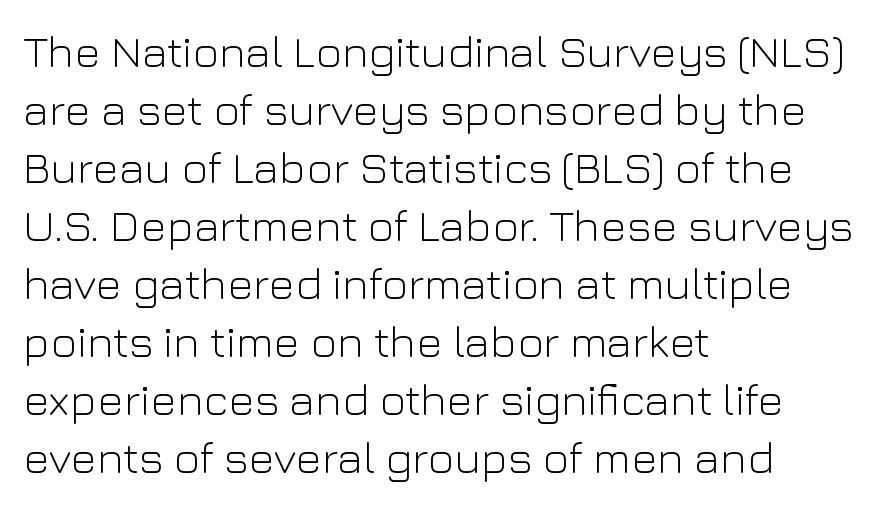
Q: Is the text bold? A: No.
Q: Is the text italic (slanted)? A: No, it is upright.
Q: Is the typeface a serif or a sans-serif typeface? A: Sans-serif.
Q: Is the text underlined? A: No.
Q: How is the paragraph aligned? A: Left-aligned.
Q: Is the spacing between letters normal or unusually wide? A: Normal.
Q: Is the spacing between lines tight, normal or loose? A: Normal.
Q: Width (condensed, normal, or wide)? A: Normal.
Q: Stroke contrast? A: Low.
Q: x-height? A: Medium.
Q: Monospaced? A: No.
